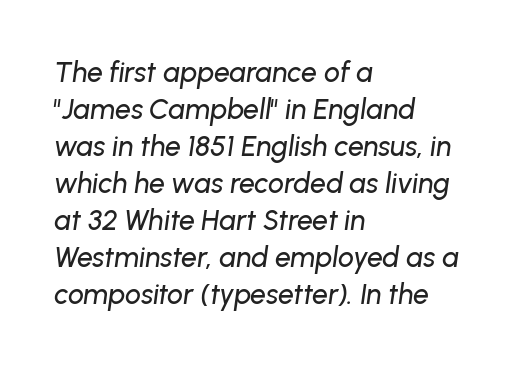
{"italic": "yes", "lean": "right", "slant_degrees": 8, "width": "normal", "stroke_contrast": "low", "x_height": "medium", "monospaced": "no", "underline": "no", "align": "left", "line_spacing": "normal", "line_spacing_ratio": 1.32, "letter_spacing": "normal", "letter_spacing_em": 0.0, "glyph_px": 28}
